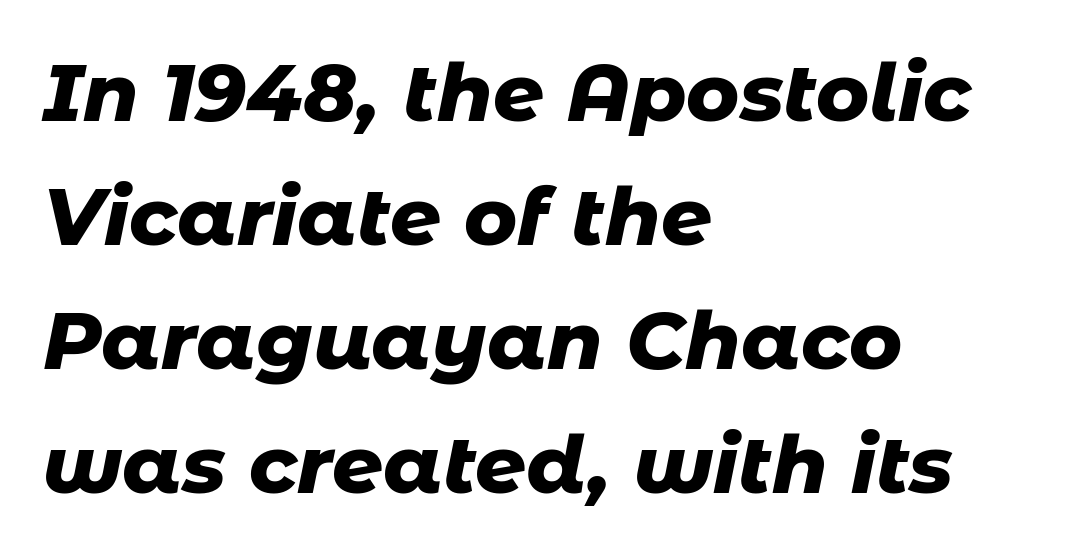
{"italic": "yes", "lean": "right", "slant_degrees": 11, "bold": "yes", "weight": "heavy", "width": "normal", "stroke_contrast": "low", "x_height": "medium", "monospaced": "no", "underline": "no", "align": "left", "line_spacing": "normal", "line_spacing_ratio": 1.55, "letter_spacing": "normal", "letter_spacing_em": 0.0, "glyph_px": 80}
